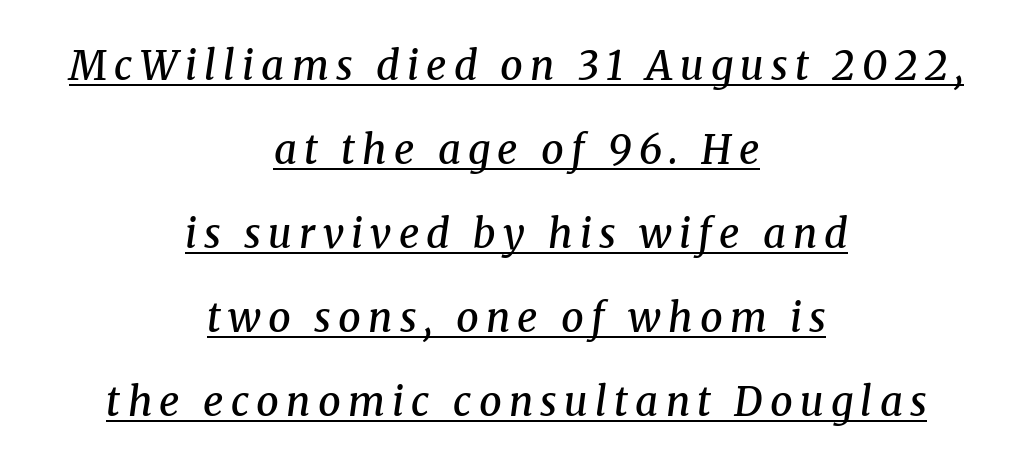
The image shows 40 px semibold serif type, italic (leaning right); set centered, loose line spacing (2.1x), underlined; medium stroke contrast and a medium x-height.
